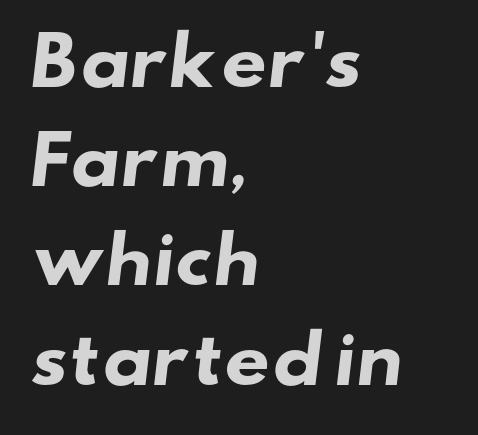
Set as a true bold cut, around the 700 mark. Check under the words: just untouched page. Letterform terminals end flat and unadorned throughout the passage. Regular leading. Letter spacing: default. The ragged edge is on the right, which tells us the setting is flush left.
